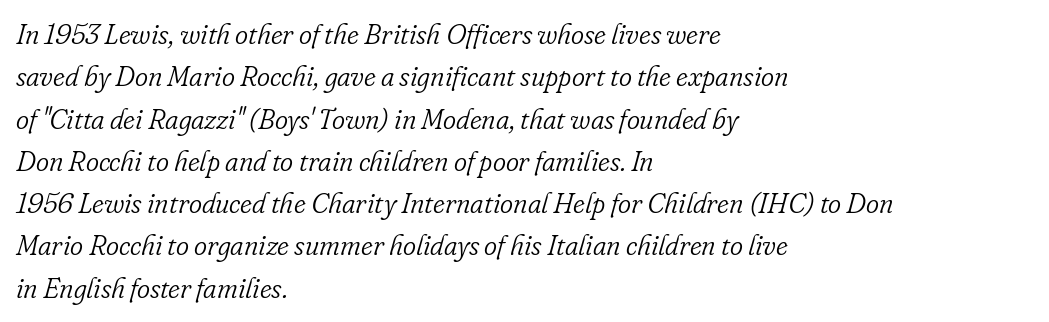
Q: Is the text bold? A: No.
Q: Is the text italic (slanted)? A: Yes, it leans right by about 16 degrees.
Q: Is the typeface a serif or a sans-serif typeface? A: Serif.
Q: Is the text underlined? A: No.
Q: How is the paragraph aligned? A: Left-aligned.
Q: Is the spacing between letters normal or unusually wide? A: Normal.
Q: Is the spacing between lines tight, normal or loose? A: Normal.
Q: Width (condensed, normal, or wide)? A: Normal.
Q: Stroke contrast? A: Low.
Q: x-height? A: Small.
Q: Monospaced? A: No.
